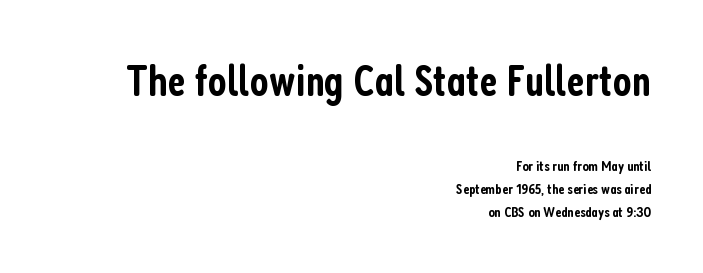
{"serif": "no", "italic": "no", "bold": "semi", "weight": "semibold", "width": "condensed", "stroke_contrast": "low", "x_height": "medium", "monospaced": "no", "underline": "no", "align": "right", "line_spacing": "normal", "line_spacing_ratio": 1.52, "letter_spacing": "normal", "letter_spacing_em": 0.0, "larger_block": "first", "size_ratio": 3.0, "glyph_px": 45}
